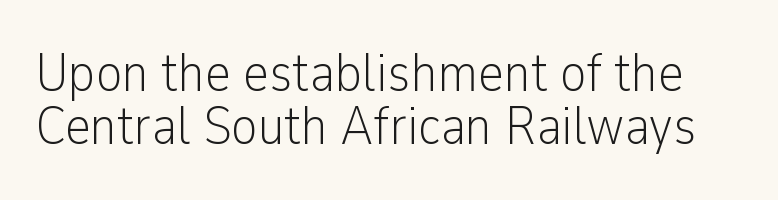
The image shows 55 px light, condensed sans-serif type, upright; set tight line spacing (0.97x), normal letter spacing, not underlined; low stroke contrast and a medium x-height.
